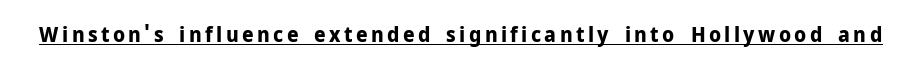
The image shows 21 px bold type, upright; set underlined.
